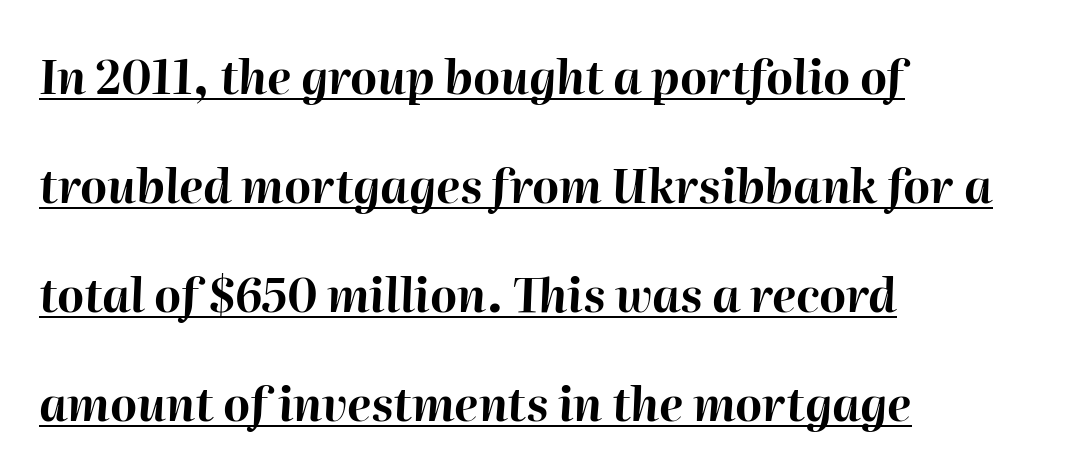
{"italic": "yes", "lean": "right", "slant_degrees": 2, "bold": "yes", "weight": "bold", "width": "normal", "stroke_contrast": "high", "x_height": "medium", "monospaced": "no", "underline": "yes", "align": "left", "line_spacing": "loose", "line_spacing_ratio": 2.37, "letter_spacing": "normal", "letter_spacing_em": 0.0, "glyph_px": 46}
